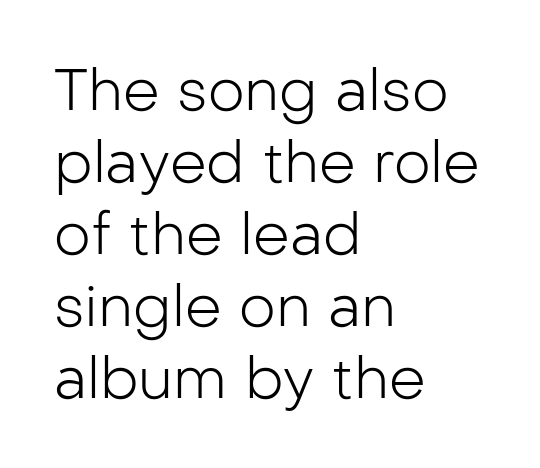
The image shows 58 px light sans-serif type, upright; set left-aligned, line spacing 1.24x, normal letter spacing, not underlined; low stroke contrast and a medium x-height.
